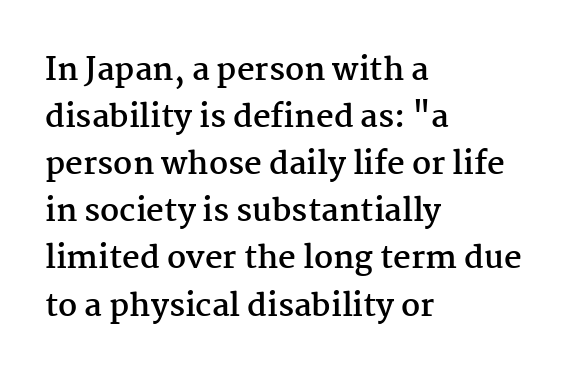
Q: Is the text bold? A: Yes.
Q: Is the text italic (slanted)? A: No, it is upright.
Q: Is the typeface a serif or a sans-serif typeface? A: Serif.
Q: Is the text underlined? A: No.
Q: How is the paragraph aligned? A: Left-aligned.
Q: Is the spacing between letters normal or unusually wide? A: Normal.
Q: Is the spacing between lines tight, normal or loose? A: Normal.
Q: Width (condensed, normal, or wide)? A: Normal.
Q: Stroke contrast? A: Medium.
Q: x-height? A: Medium.
Q: Monospaced? A: No.
